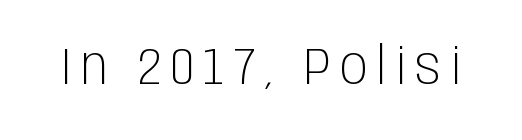
{"serif": "no", "italic": "no", "bold": "no", "weight": "light", "width": "condensed", "stroke_contrast": "low", "x_height": "large", "monospaced": "no", "underline": "no", "glyph_px": 51}
